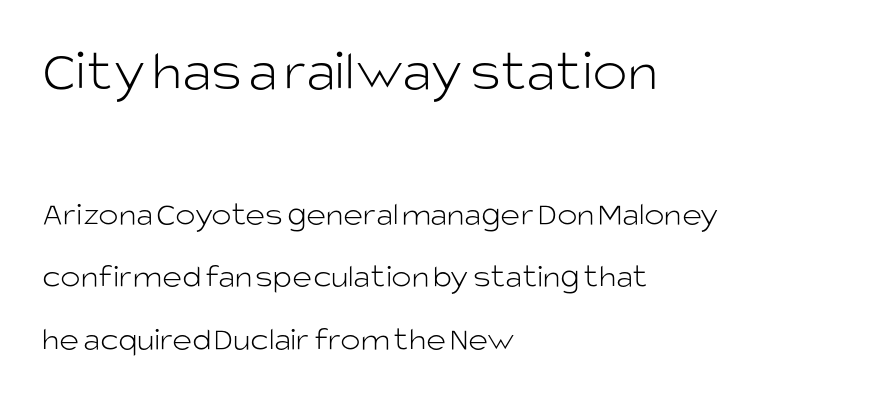
{"serif": "no", "italic": "no", "bold": "no", "weight": "light", "width": "normal", "stroke_contrast": "low", "x_height": "large", "monospaced": "no", "underline": "no", "align": "left", "line_spacing_ratio": 1.83, "letter_spacing": "normal", "letter_spacing_em": 0.0, "larger_block": "first", "size_ratio": 1.74, "glyph_px": 59}
